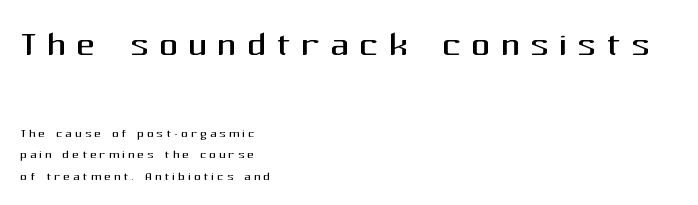
{"serif": "no", "italic": "no", "bold": "no", "weight": "regular", "width": "normal", "stroke_contrast": "medium", "x_height": "medium", "monospaced": "no", "underline": "no", "align": "left", "line_spacing": "normal", "line_spacing_ratio": 1.34, "larger_block": "first", "size_ratio": 3.06, "glyph_px": 49}
